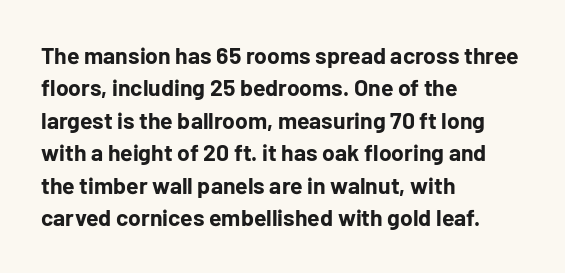
{"italic": "no", "bold": "yes", "underline": "no", "align": "left", "line_spacing": "normal", "line_spacing_ratio": 1.41, "letter_spacing": "normal", "letter_spacing_em": 0.0, "glyph_px": 23}
